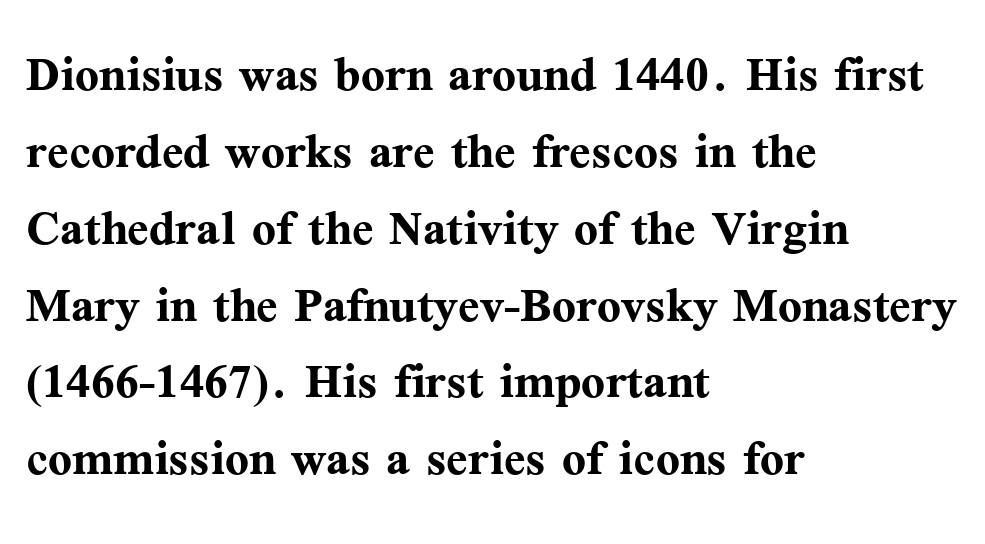
Q: Is the text bold? A: Yes.
Q: Is the text italic (slanted)? A: No, it is upright.
Q: Is the typeface a serif or a sans-serif typeface? A: Serif.
Q: Is the text underlined? A: No.
Q: How is the paragraph aligned? A: Left-aligned.
Q: Is the spacing between letters normal or unusually wide? A: Normal.
Q: Width (condensed, normal, or wide)? A: Normal.
Q: Stroke contrast? A: Medium.
Q: x-height? A: Medium.
Q: Monospaced? A: No.
